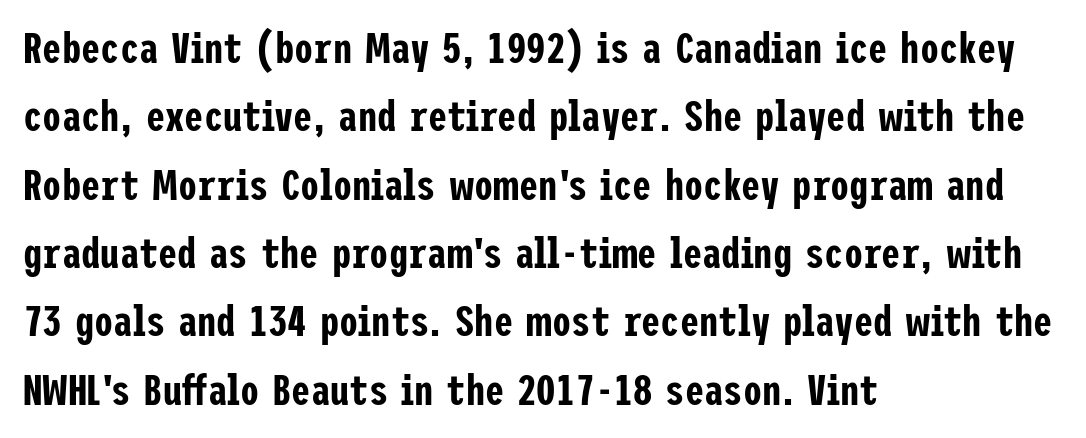
Q: Is the text italic (slanted)? A: No, it is upright.
Q: Is the typeface a serif or a sans-serif typeface? A: Sans-serif.
Q: Is the text underlined? A: No.
Q: How is the paragraph aligned? A: Left-aligned.
Q: Is the spacing between letters normal or unusually wide? A: Normal.
Q: Is the spacing between lines tight, normal or loose? A: Normal.
Q: Width (condensed, normal, or wide)? A: Condensed.
Q: Stroke contrast? A: Low.
Q: x-height? A: Medium.
